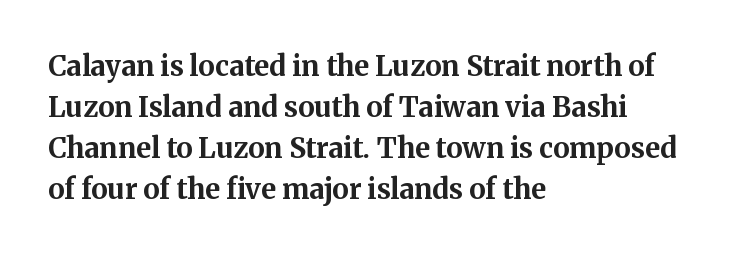
I'd call this a serif setting — the letters wear small feet. The specimen omits any rule beneath the text block's lines. The letters advance in unequal steps, a hallmark of proportional type. Each word holds together tightly as a unit, with standard inter-letter gaps.
